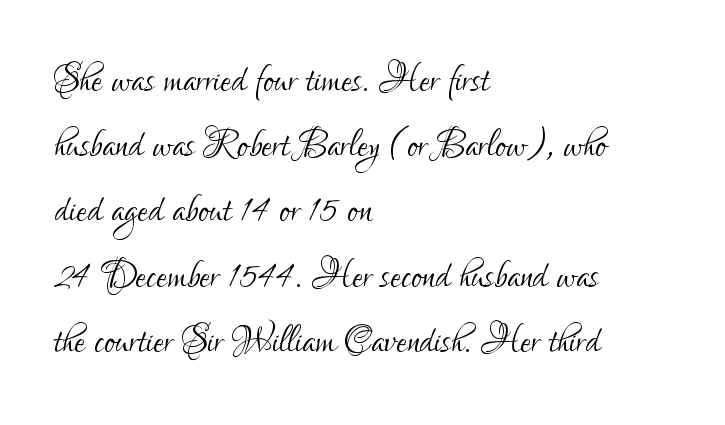
Each stroke keeps to a modest, everyday thickness or less. Letterform terminals end flat and unadorned throughout the passage. Here the designer chose a conventional face with non-uniform glyph widths. Nothing unusual about the tracking: characters are spaced as the font intends. Interline gaps are of average width in this sample. Short and long lines alike share a common starting point at left.
